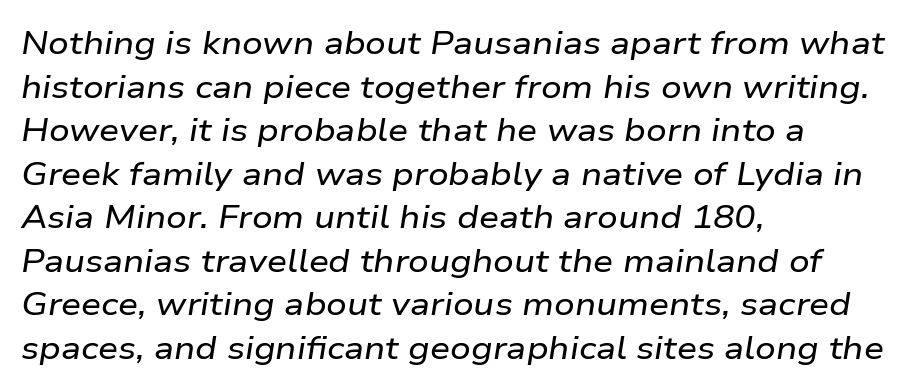
The image shows 32 px wide type, italic (leaning right); set left-aligned, normal line spacing (1.36x), normal letter spacing, not underlined; low stroke contrast and a medium x-height.
